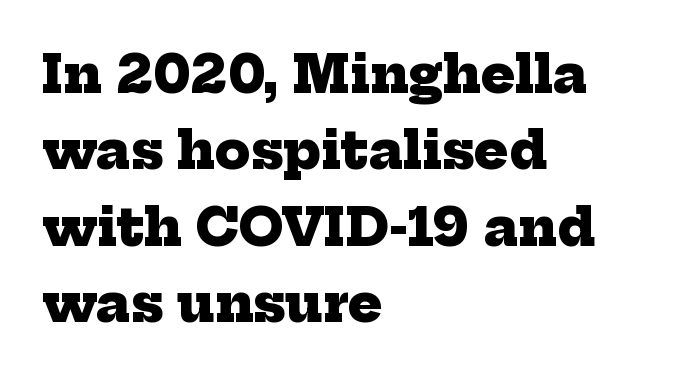
Q: Is the text bold? A: Yes.
Q: Is the typeface a serif or a sans-serif typeface? A: Serif.
Q: Is the text underlined? A: No.
Q: How is the paragraph aligned? A: Left-aligned.
Q: Is the spacing between letters normal or unusually wide? A: Normal.
Q: Is the spacing between lines tight, normal or loose? A: Normal.
Q: Width (condensed, normal, or wide)? A: Normal.
Q: Stroke contrast? A: Low.
Q: x-height? A: Medium.
Q: Monospaced? A: No.
